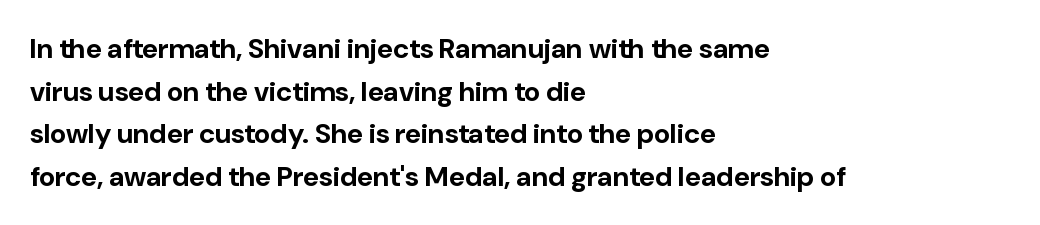
The image shows 28 px bold sans-serif type, upright; set left-aligned, normal line spacing (1.52x), normal letter spacing, not underlined; low stroke contrast and a medium x-height.
